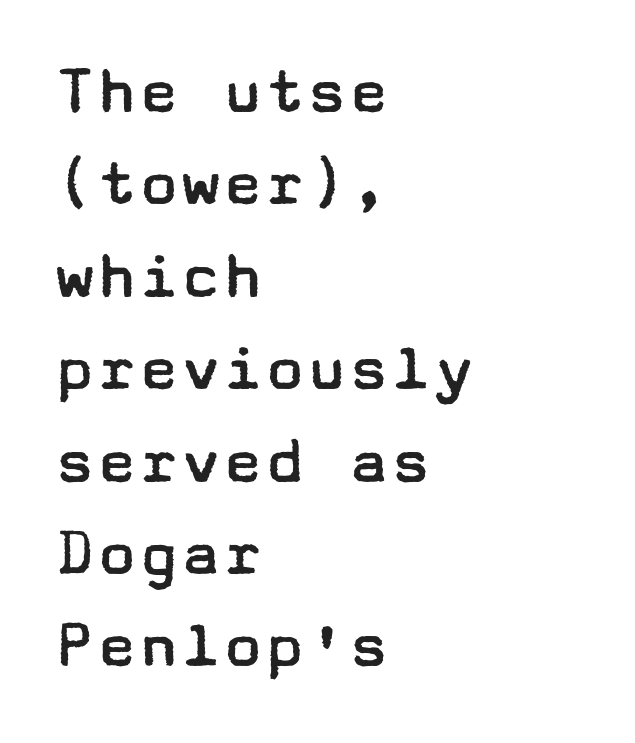
The string is rendered with underlining switched off. Each letter's strokes conclude bluntly, with no projecting serifs. Heaviness? Minimal to ordinary, like unemphasized prose. Honestly, the row spacing looks completely unremarkable. The text block is weighted toward the left margin, trailing off unevenly rightward. The font's upright variant was chosen for this text.
